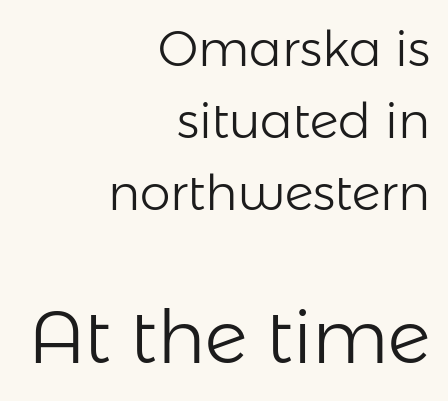
The image shows 73 px light sans-serif type, upright; set right-aligned, normal line spacing (1.47x), normal letter spacing, not underlined; the second (bottom) block is 1.49x larger; low stroke contrast and a medium x-height.
